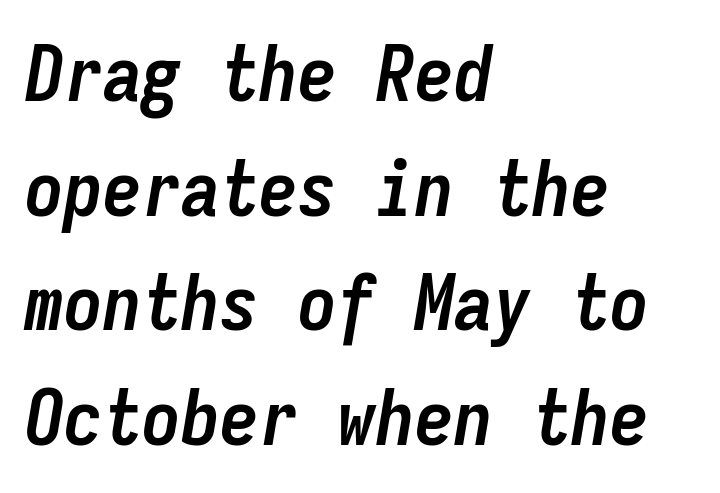
Q: Is the text bold? A: Yes.
Q: Is the text italic (slanted)? A: Yes, it leans right by about 9 degrees.
Q: Is the text underlined? A: No.
Q: How is the paragraph aligned? A: Left-aligned.
Q: Is the spacing between letters normal or unusually wide? A: Normal.
Q: Is the spacing between lines tight, normal or loose? A: Normal.
Q: Width (condensed, normal, or wide)? A: Condensed.
Q: Stroke contrast? A: Low.
Q: x-height? A: Medium.
Q: Monospaced? A: Yes.
